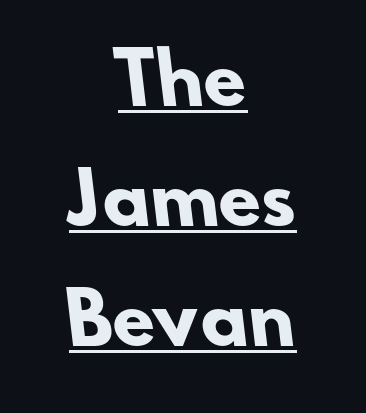
Q: Is the text bold? A: Yes.
Q: Is the typeface a serif or a sans-serif typeface? A: Sans-serif.
Q: Is the text underlined? A: Yes.
Q: How is the paragraph aligned? A: Centered.
Q: Is the spacing between letters normal or unusually wide? A: Normal.
Q: Width (condensed, normal, or wide)? A: Normal.
Q: Stroke contrast? A: Low.
Q: x-height? A: Small.
Q: Monospaced? A: No.
